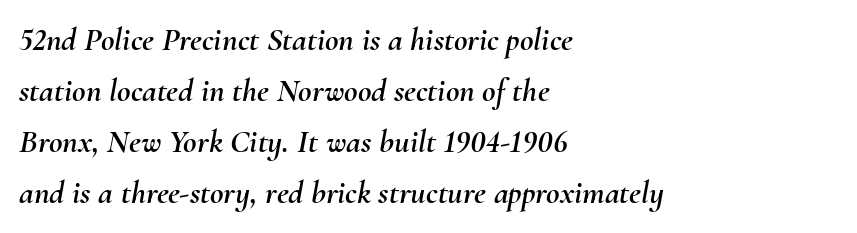
{"italic": "yes", "lean": "right", "slant_degrees": 10, "width": "normal", "stroke_contrast": "medium", "x_height": "small", "monospaced": "no", "underline": "no", "align": "left", "line_spacing": "normal", "line_spacing_ratio": 1.55, "letter_spacing": "normal", "letter_spacing_em": 0.0, "glyph_px": 33}
